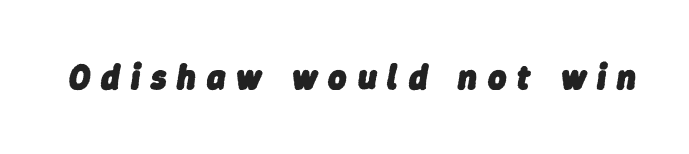
Q: Is the text bold? A: Yes.
Q: Is the text italic (slanted)? A: Yes, it leans right by about 9 degrees.
Q: Is the text underlined? A: No.
Q: Is the spacing between letters normal or unusually wide? A: Unusually wide.
Q: Width (condensed, normal, or wide)? A: Normal.
Q: Stroke contrast? A: Low.
Q: x-height? A: Medium.
Q: Monospaced? A: No.
